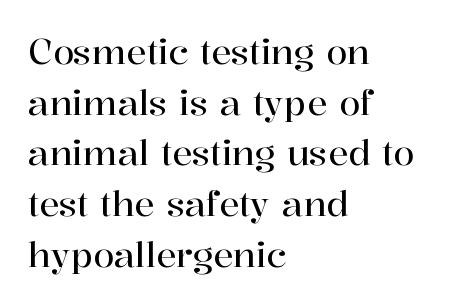
{"serif": "yes", "italic": "no", "width": "normal", "stroke_contrast": "high", "x_height": "medium", "monospaced": "no", "underline": "no", "align": "left", "line_spacing": "normal", "line_spacing_ratio": 1.49, "letter_spacing": "normal", "letter_spacing_em": 0.0, "glyph_px": 34}
